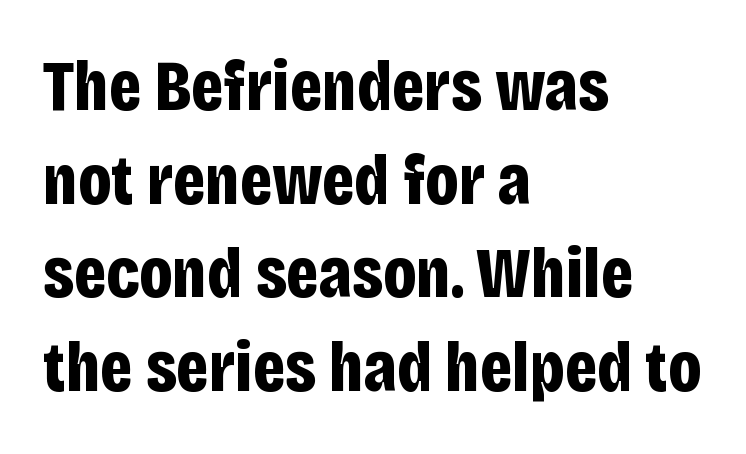
{"serif": "no", "italic": "no", "bold": "yes", "weight": "bold", "width": "condensed", "stroke_contrast": "low", "x_height": "large", "monospaced": "no", "underline": "no", "align": "left", "line_spacing": "normal", "line_spacing_ratio": 1.3, "letter_spacing": "normal", "letter_spacing_em": 0.0, "glyph_px": 72}
